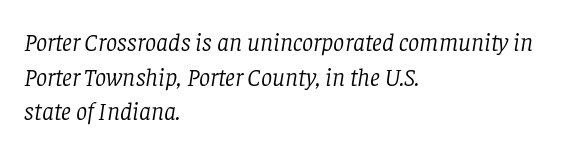
The image shows 25 px text type, italic (leaning right); set left-aligned, normal line spacing (1.39x), normal letter spacing, not underlined.
